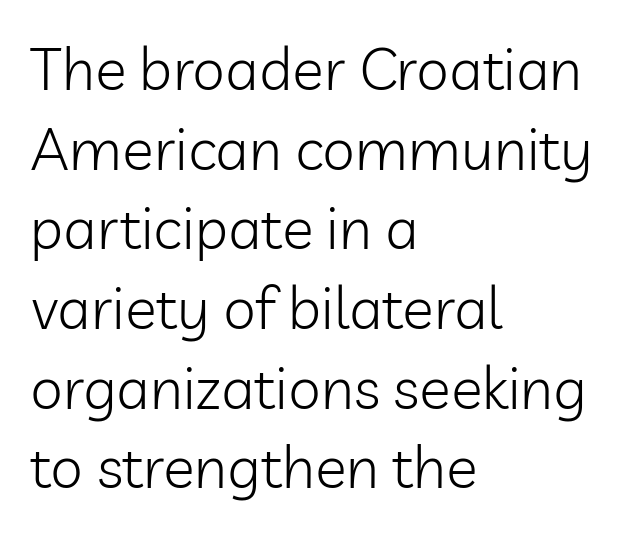
The image shows 59 px light sans-serif type, upright; set left-aligned, normal line spacing (1.35x), normal letter spacing, not underlined; low stroke contrast and a medium x-height.
